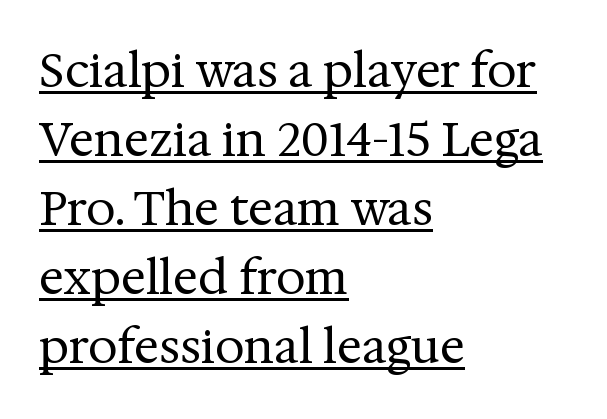
{"serif": "yes", "italic": "no", "bold": "no", "weight": "regular", "width": "normal", "stroke_contrast": "medium", "x_height": "medium", "monospaced": "no", "underline": "yes", "align": "left", "line_spacing": "normal", "line_spacing_ratio": 1.47, "letter_spacing": "normal", "letter_spacing_em": 0.0, "glyph_px": 47}
